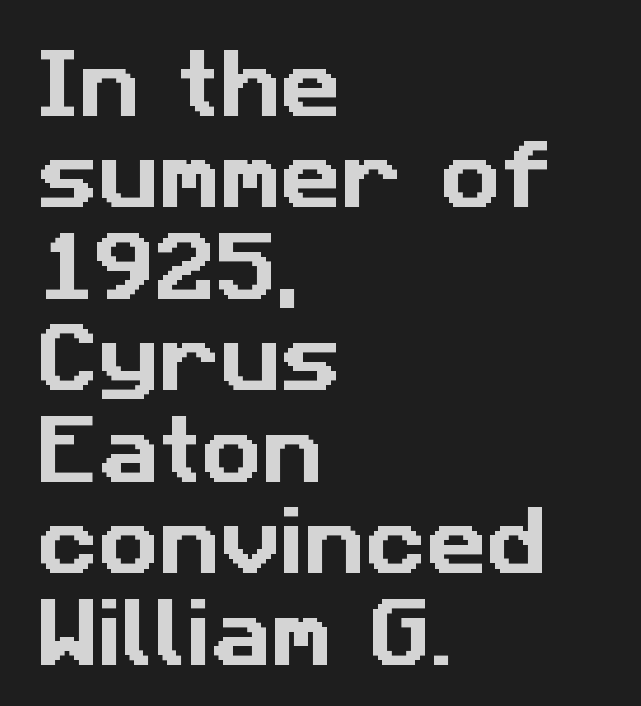
{"serif": "no", "width": "normal", "stroke_contrast": "low", "x_height": "medium", "monospaced": "no", "underline": "no", "align": "left", "line_spacing_ratio": 1.22, "letter_spacing": "normal", "letter_spacing_em": 0.0, "glyph_px": 75}
